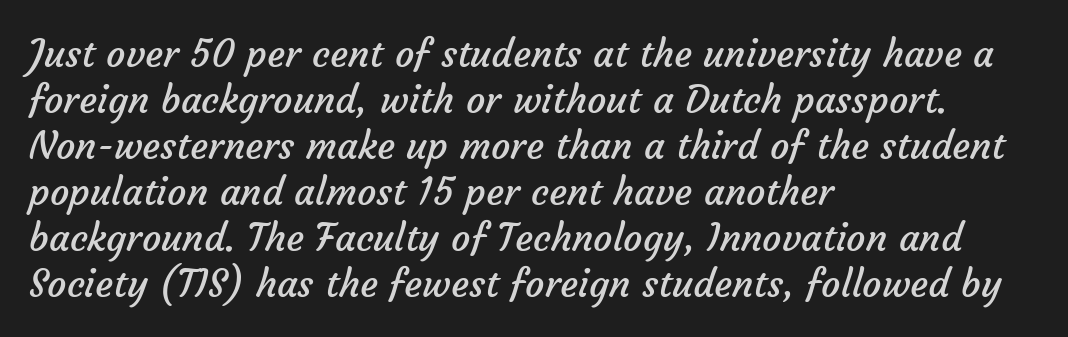
The image shows 38 px regular-weight sans-serif type; set left-aligned, line spacing 1.21x, normal letter spacing, not underlined; low stroke contrast and a medium x-height.
